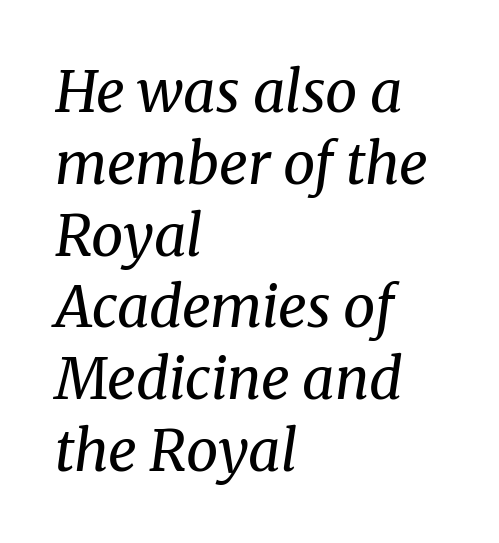
The passage shown has conventional tracking throughout. Anything drawn beneath the words? Only blank space. Proportional: the letters do not fall into vertical columns. These lines are composed in type with serifs. The face used here has a pronounced slope to its letters.
